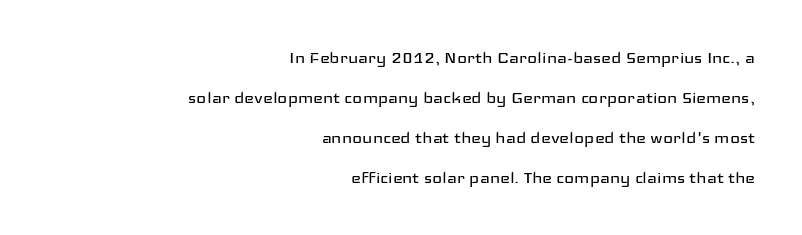
{"italic": "no", "bold": "no", "underline": "no", "align": "right", "line_spacing": "loose", "line_spacing_ratio": 1.9, "letter_spacing": "normal", "letter_spacing_em": 0.0, "glyph_px": 21}
